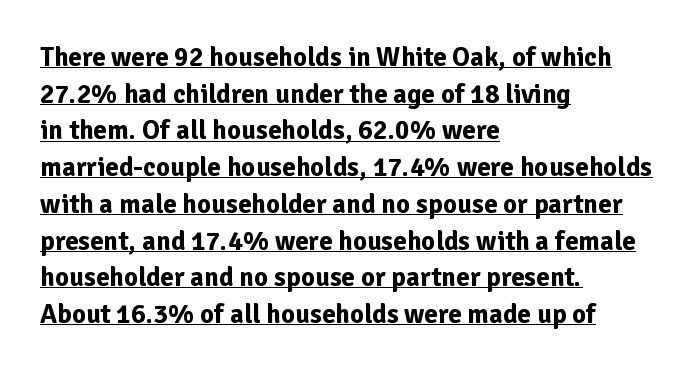
Does a line run under the words? Yes, clearly. Set as a true bold cut, around the 700 mark. The space between consecutive lines is moderate. The letters stand straight up with perfectly vertical stems. Every row of glyphs begins at an identical x-position on the left.
